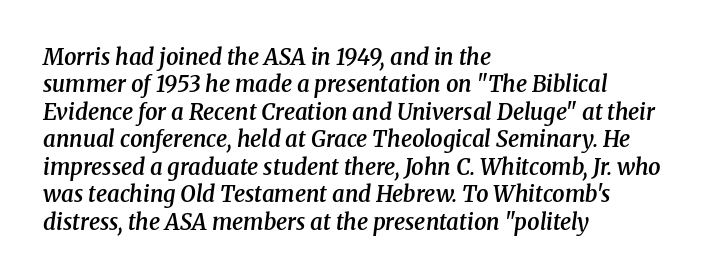
Q: Is the text bold? A: Semi-bold.
Q: Is the text italic (slanted)? A: Yes, it leans right by about 8 degrees.
Q: Is the text underlined? A: No.
Q: How is the paragraph aligned? A: Left-aligned.
Q: Is the spacing between letters normal or unusually wide? A: Normal.
Q: Is the spacing between lines tight, normal or loose? A: Normal.
